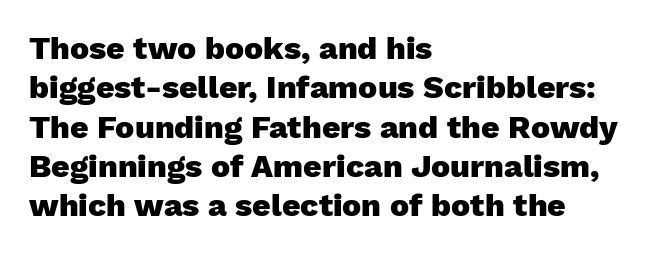
{"serif": "no", "italic": "no", "bold": "yes", "weight": "heavy", "width": "normal", "stroke_contrast": "low", "x_height": "medium", "monospaced": "no", "underline": "no", "align": "left", "line_spacing_ratio": 1.23, "letter_spacing": "normal", "letter_spacing_em": 0.0, "glyph_px": 32}
